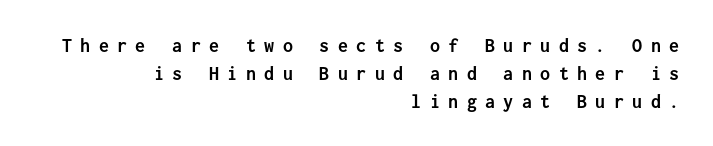
Ascenders rise straight up at ninety degrees. Any mark beneath the type? The region is blank. The sample has been set heavy, in full bold. Is the block centered? No — it sits flush against the right margin.
